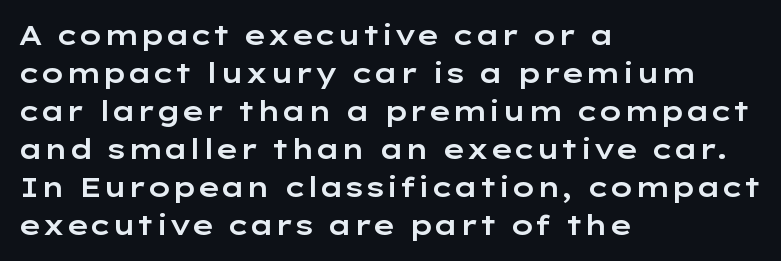
Every stem runs plumb, perpendicular to the baseline. No extra tracking has been applied to these lines. Students, observe: this is what conventionally led text looks like. The rendering anchors every line to the left-hand side. Just letters on the line, the space beneath them empty.
